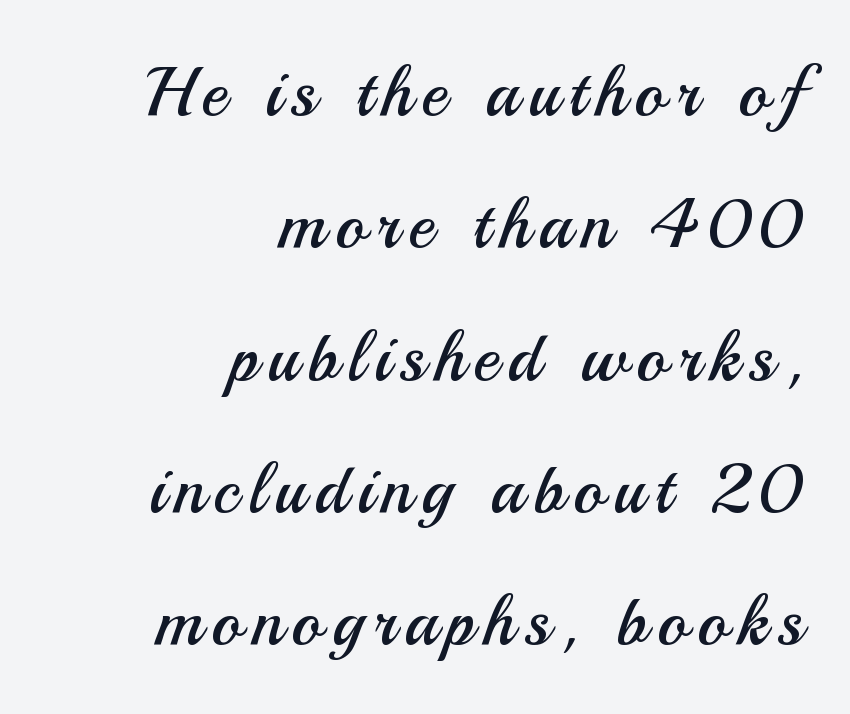
{"serif": "no", "bold": "no", "weight": "regular", "width": "normal", "stroke_contrast": "medium", "x_height": "small", "monospaced": "no", "underline": "no", "align": "right", "line_spacing_ratio": 1.89, "glyph_px": 70}
